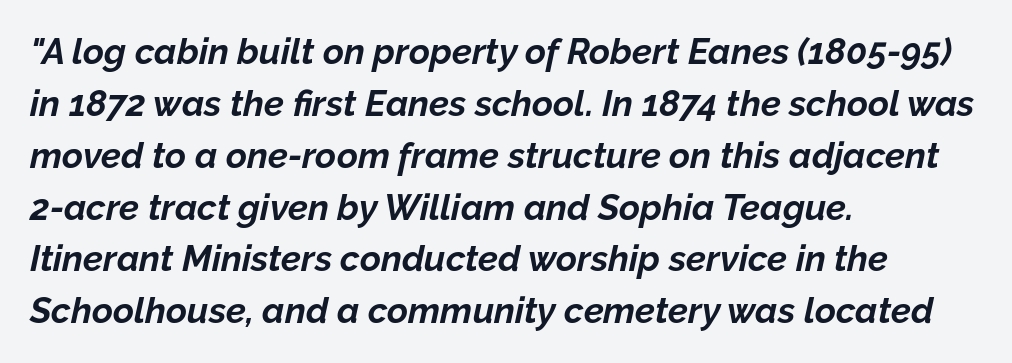
Q: Is the text bold? A: Yes.
Q: Is the text italic (slanted)? A: Yes, it leans right by about 12 degrees.
Q: Is the text underlined? A: No.
Q: How is the paragraph aligned? A: Left-aligned.
Q: Is the spacing between letters normal or unusually wide? A: Normal.
Q: Is the spacing between lines tight, normal or loose? A: Normal.
Q: Width (condensed, normal, or wide)? A: Normal.
Q: Stroke contrast? A: Low.
Q: x-height? A: Medium.
Q: Monospaced? A: No.
